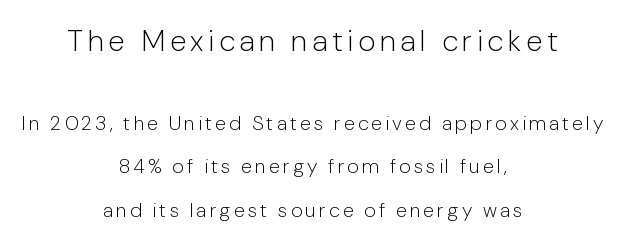
{"serif": "no", "italic": "no", "bold": "no", "weight": "light", "width": "normal", "stroke_contrast": "low", "x_height": "medium", "monospaced": "no", "underline": "no", "align": "center", "line_spacing": "loose", "line_spacing_ratio": 2.17, "larger_block": "first", "size_ratio": 1.5, "glyph_px": 30}
